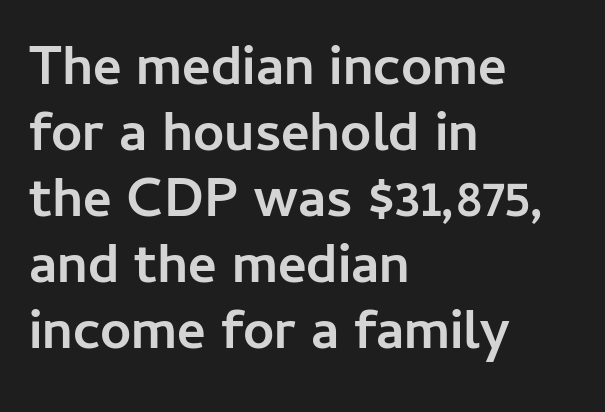
Q: Is the text bold? A: Yes.
Q: Is the text italic (slanted)? A: No, it is upright.
Q: Is the typeface a serif or a sans-serif typeface? A: Sans-serif.
Q: Is the text underlined? A: No.
Q: How is the paragraph aligned? A: Left-aligned.
Q: Is the spacing between letters normal or unusually wide? A: Normal.
Q: Width (condensed, normal, or wide)? A: Normal.
Q: Stroke contrast? A: Low.
Q: x-height? A: Medium.
Q: Monospaced? A: No.
